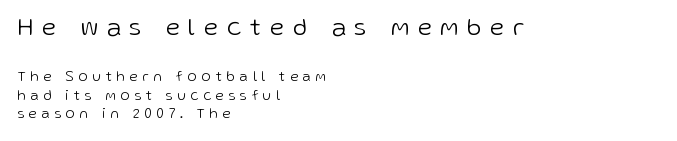
The image shows 25 px text type, upright; set left-aligned, normal line spacing (1.33x), unusually wide letter spacing (+0.36 em), not underlined; the first (top) block is 1.79x larger.
